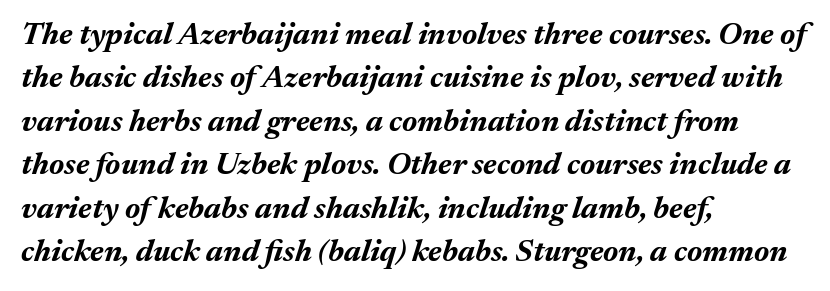
{"italic": "yes", "lean": "right", "slant_degrees": 17, "bold": "yes", "weight": "bold", "width": "normal", "stroke_contrast": "medium", "x_height": "medium", "monospaced": "no", "underline": "no", "align": "left", "line_spacing": "normal", "line_spacing_ratio": 1.4, "letter_spacing": "normal", "letter_spacing_em": 0.0, "glyph_px": 31}
